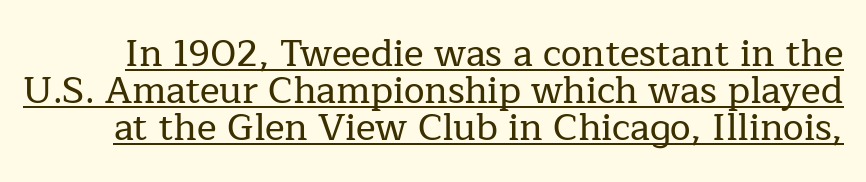
{"serif": "yes", "italic": "no", "width": "normal", "stroke_contrast": "low", "x_height": "medium", "monospaced": "no", "underline": "yes", "line_spacing": "tight", "line_spacing_ratio": 1.0, "letter_spacing": "normal", "letter_spacing_em": 0.0, "glyph_px": 37}
